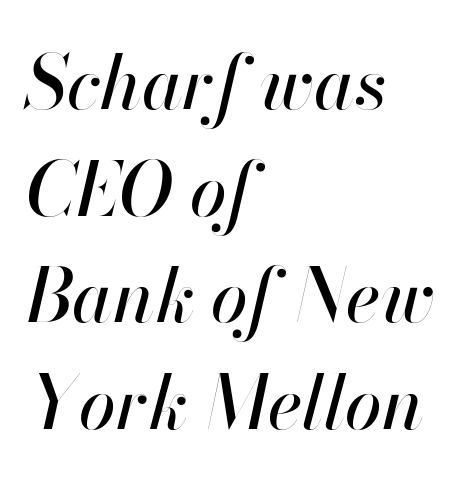
Q: Is the text italic (slanted)? A: Yes, it leans right by about 13 degrees.
Q: Is the text underlined? A: No.
Q: How is the paragraph aligned? A: Left-aligned.
Q: Is the spacing between letters normal or unusually wide? A: Normal.
Q: Is the spacing between lines tight, normal or loose? A: Normal.
Q: Width (condensed, normal, or wide)? A: Normal.
Q: Stroke contrast? A: High.
Q: x-height? A: Small.
Q: Monospaced? A: No.
